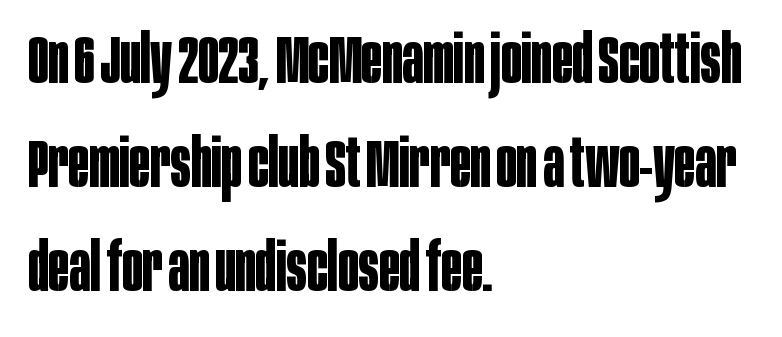
This sample is left-justified, so line endings fall wherever the words run out. Weight check: bold — yes, fully. A typesetter would call this proportional, since set widths differ per character. Font category for this specimen: sans-serif. Reading down the column, the eye jumps a familiar distance to each next line. Italic: no, the glyphs are upright roman.
